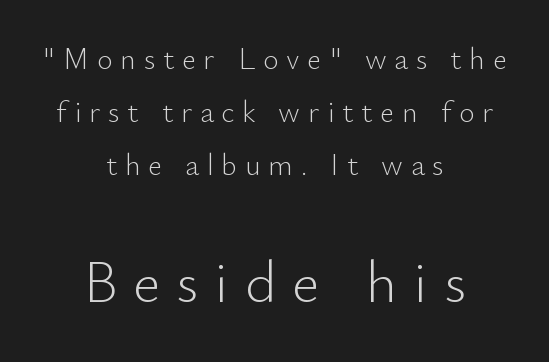
{"serif": "no", "italic": "no", "bold": "no", "weight": "light", "width": "normal", "stroke_contrast": "low", "x_height": "small", "monospaced": "no", "underline": "no", "align": "center", "line_spacing_ratio": 1.76, "letter_spacing": "wide", "letter_spacing_em": 0.26, "larger_block": "second", "size_ratio": 2.0, "glyph_px": 60}
